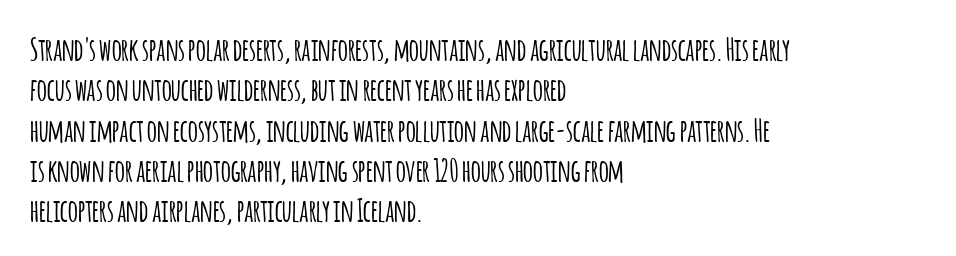
{"serif": "no", "italic": "no", "width": "condensed", "stroke_contrast": "low", "x_height": "large", "monospaced": "no", "underline": "no", "align": "left", "line_spacing": "normal", "line_spacing_ratio": 1.3, "letter_spacing": "normal", "letter_spacing_em": 0.0, "glyph_px": 31}
